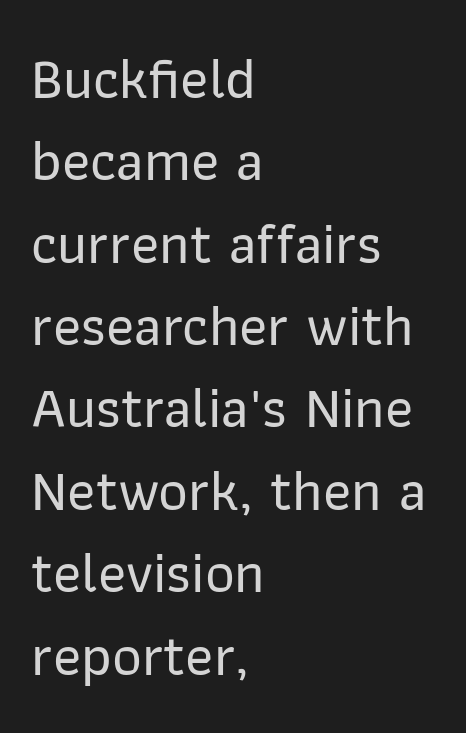
Q: Is the text italic (slanted)? A: No, it is upright.
Q: Is the typeface a serif or a sans-serif typeface? A: Sans-serif.
Q: Is the text underlined? A: No.
Q: How is the paragraph aligned? A: Left-aligned.
Q: Is the spacing between letters normal or unusually wide? A: Normal.
Q: Is the spacing between lines tight, normal or loose? A: Normal.
Q: Width (condensed, normal, or wide)? A: Normal.
Q: Stroke contrast? A: Low.
Q: x-height? A: Medium.
Q: Monospaced? A: No.
